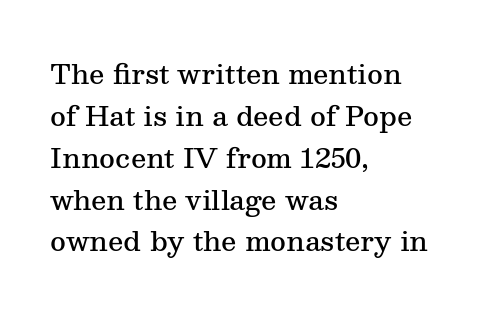
Has an underline been added? It has not. Look at the stroke-to-counter ratio: somewhat heavy, a semibold. Style check: upright. The letterforms sit shoulder to shoulder at normal distance. The paragraph has a hard left edge and a soft right edge.
